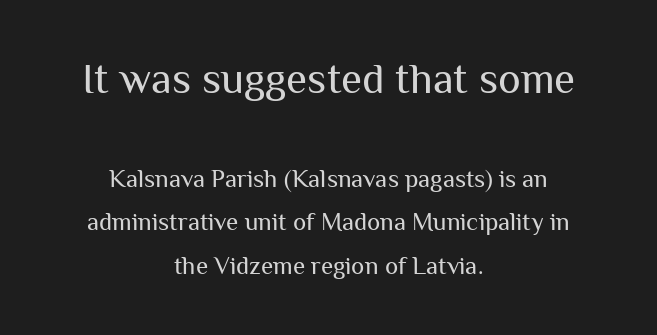
Characters follow at the spacing the type designer built in. Decoration check: the copy has no underline. Look at the bottom of the vertical strokes: they stop flat, with no serifs. Here the designer chose a conventional face with non-uniform glyph widths.
